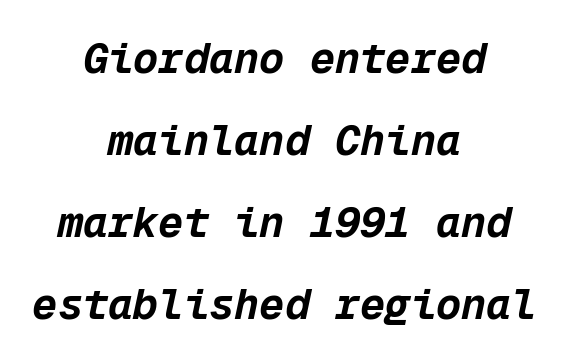
Q: Is the text bold? A: Yes.
Q: Is the text italic (slanted)? A: Yes, it leans right by about 12 degrees.
Q: Is the text underlined? A: No.
Q: How is the paragraph aligned? A: Centered.
Q: Is the spacing between letters normal or unusually wide? A: Normal.
Q: Is the spacing between lines tight, normal or loose? A: Loose.
Q: Width (condensed, normal, or wide)? A: Normal.
Q: Stroke contrast? A: Low.
Q: x-height? A: Medium.
Q: Monospaced? A: Yes.
